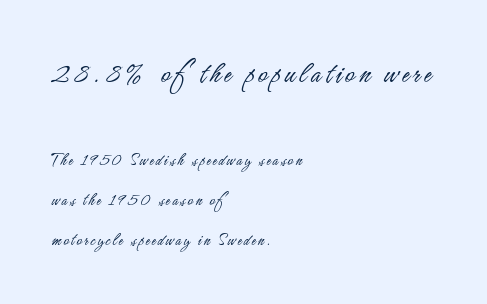
The image shows 32 px light, condensed sans-serif type; set left-aligned, loose line spacing (2.21x), not underlined; the first (top) block is 1.78x larger; low stroke contrast and a small x-height.
